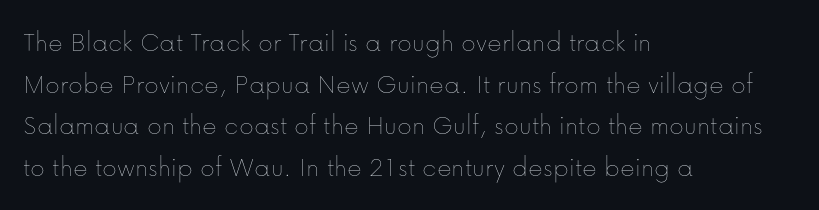
Q: Is the text bold? A: No.
Q: Is the text italic (slanted)? A: No, it is upright.
Q: Is the text underlined? A: No.
Q: How is the paragraph aligned? A: Left-aligned.
Q: Is the spacing between letters normal or unusually wide? A: Normal.
Q: Is the spacing between lines tight, normal or loose? A: Normal.
Q: Width (condensed, normal, or wide)? A: Normal.
Q: Stroke contrast? A: Low.
Q: x-height? A: Medium.
Q: Monospaced? A: No.
